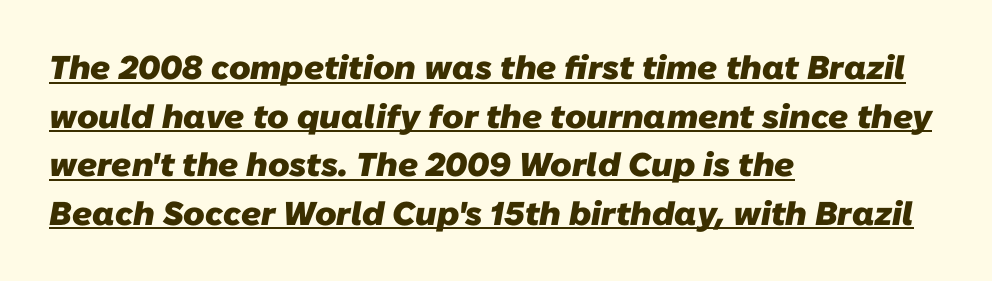
{"serif": "no", "bold": "yes", "weight": "heavy", "width": "normal", "stroke_contrast": "low", "x_height": "medium", "monospaced": "no", "underline": "yes", "align": "left", "line_spacing": "normal", "line_spacing_ratio": 1.47, "letter_spacing": "normal", "letter_spacing_em": 0.0, "glyph_px": 33}
